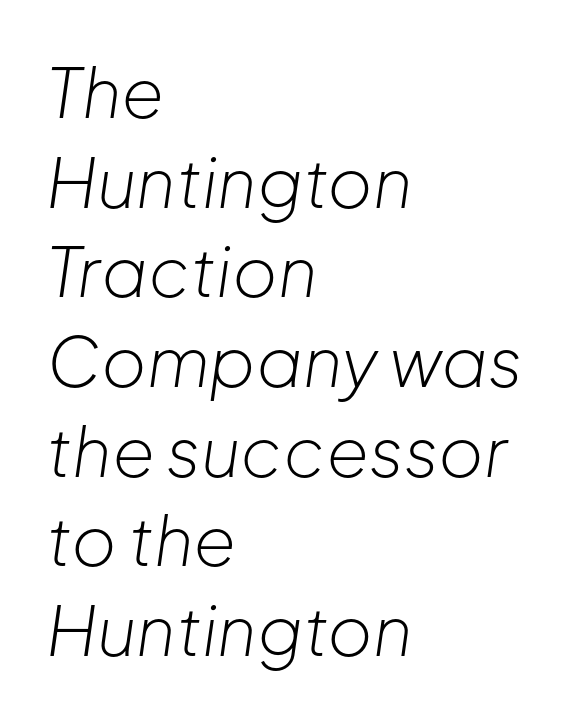
The image shows 69 px light type, italic (leaning right); set left-aligned, normal line spacing (1.3x), normal letter spacing, not underlined; low stroke contrast and a medium x-height.
